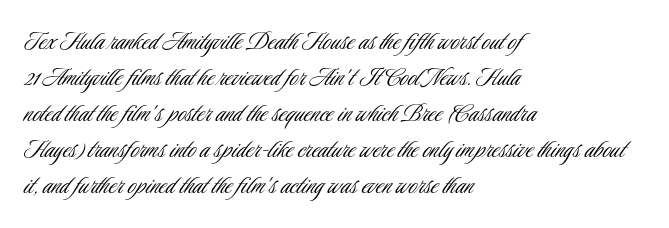
The image shows 29 px light, condensed sans-serif type; set left-aligned, line spacing 1.24x, normal letter spacing, not underlined; low stroke contrast and a small x-height.
